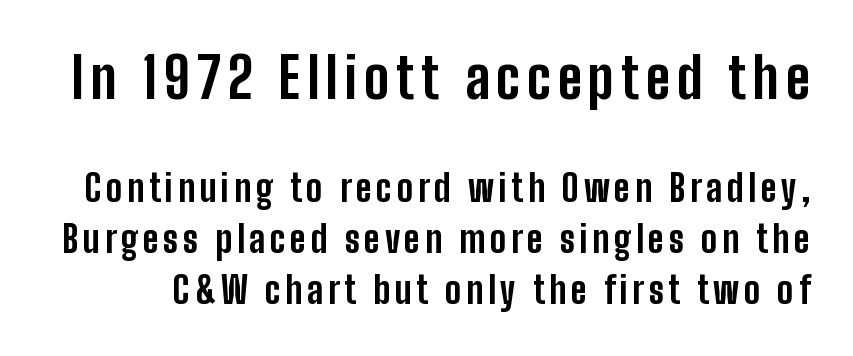
The image shows 56 px bold, condensed sans-serif type, upright; set normal line spacing (1.38x), not underlined; the first (top) block is 1.51x larger; low stroke contrast and a medium x-height.
